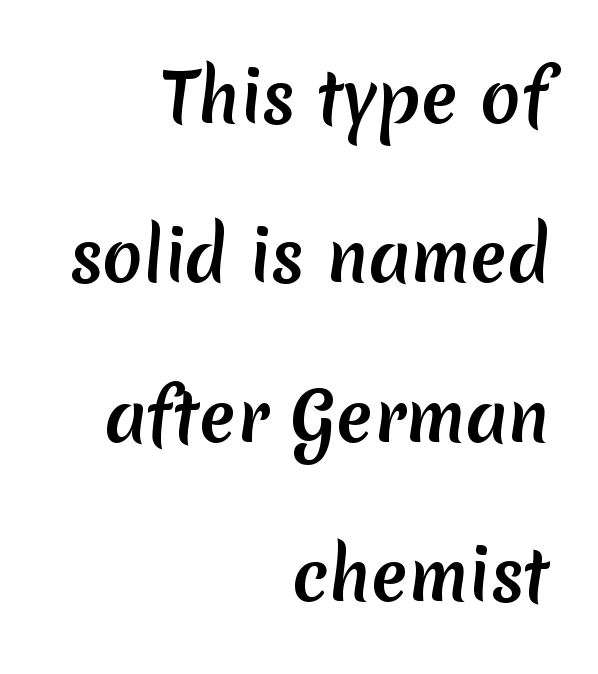
The image shows 67 px sans-serif type; set right-aligned, loose line spacing (2.38x), normal letter spacing, not underlined; medium stroke contrast and a medium x-height.
